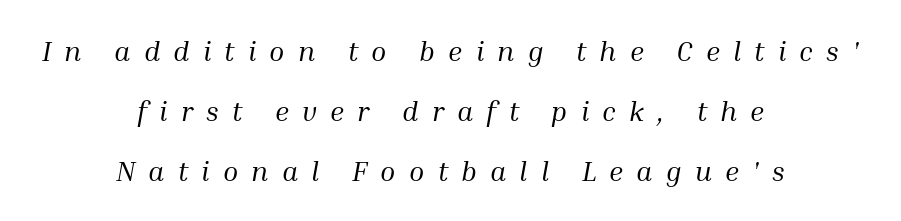
{"serif": "yes", "italic": "yes", "lean": "right", "slant_degrees": 10, "bold": "no", "weight": "regular", "width": "normal", "stroke_contrast": "medium", "x_height": "medium", "monospaced": "no", "underline": "no", "align": "center", "line_spacing": "loose", "line_spacing_ratio": 2.14, "letter_spacing": "wide", "letter_spacing_em": 0.47, "glyph_px": 28}
